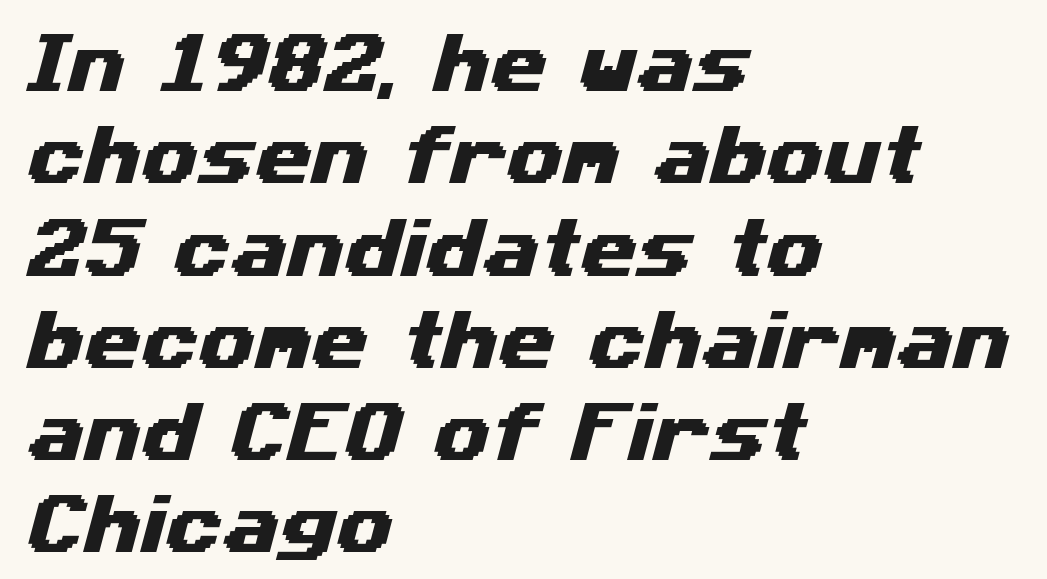
{"serif": "no", "width": "wide", "stroke_contrast": "medium", "x_height": "medium", "monospaced": "no", "underline": "no", "align": "left", "line_spacing": "normal", "line_spacing_ratio": 1.42, "letter_spacing": "normal", "letter_spacing_em": 0.0, "glyph_px": 65}
